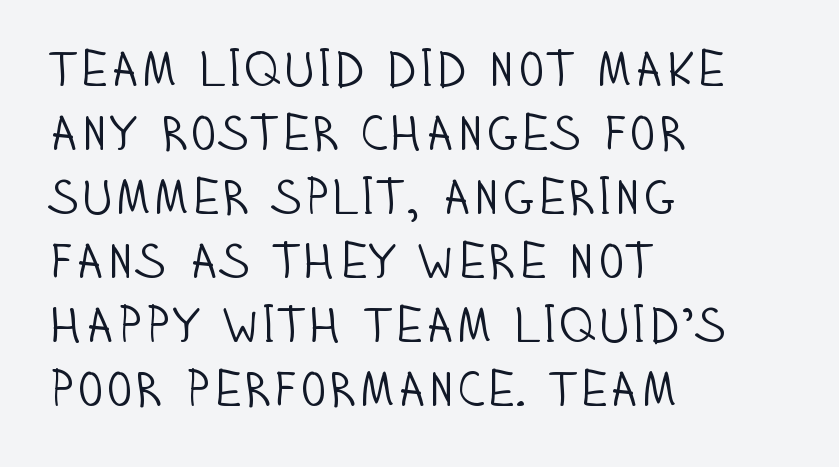
The image shows 50 px light, condensed sans-serif type, upright; set left-aligned, normal line spacing (1.28x), normal letter spacing, not underlined; low stroke contrast and a large x-height.
